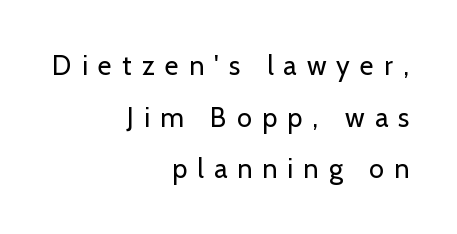
This sample is right-justified, so line beginnings fall wherever the words allow. Inter-character spacing is expanded well beyond the font's built-in metrics. No heavy texture on the line: the type isn't bold. Regarding leading, the lines here are spaced well apart. This is roman type, the default non-slanted kind. Bare-footed words on every line.
